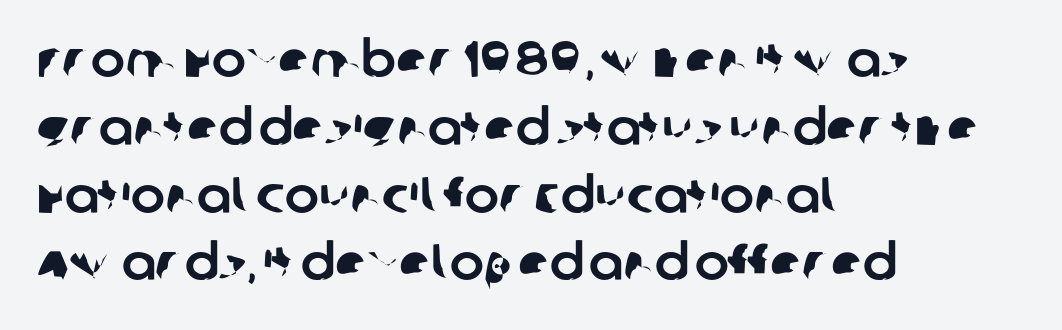
Q: Is the typeface a serif or a sans-serif typeface? A: Sans-serif.
Q: Is the text underlined? A: No.
Q: How is the paragraph aligned? A: Left-aligned.
Q: Is the spacing between letters normal or unusually wide? A: Normal.
Q: Is the spacing between lines tight, normal or loose? A: Normal.
Q: Width (condensed, normal, or wide)? A: Normal.
Q: Stroke contrast? A: Low.
Q: x-height? A: Large.
Q: Monospaced? A: No.
